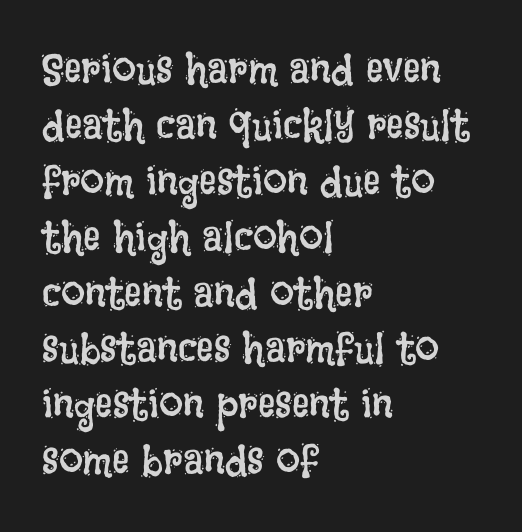
The image shows 43 px regular-weight, condensed type, upright; set left-aligned, normal line spacing (1.3x), normal letter spacing, not underlined; low stroke contrast and a large x-height.
